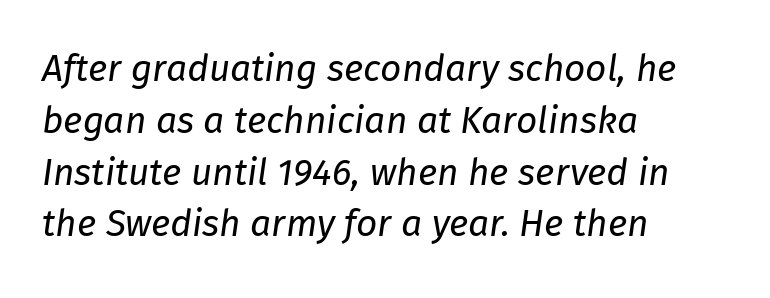
Vertical spacing — default. These glyphs show unthickened strokes, regular width or finer. The area under the type is left untouched. Character widths vary here, with narrow letters taking less room than wide ones.
